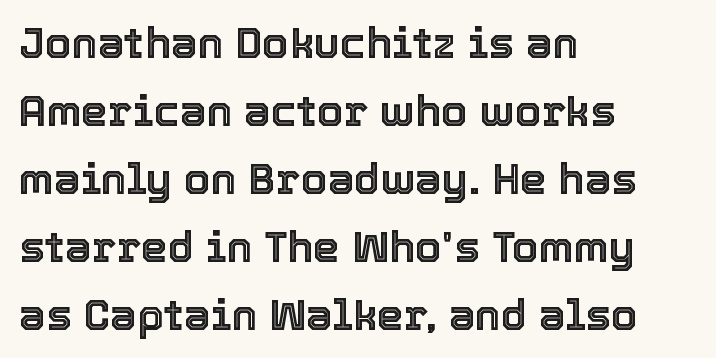
{"italic": "no", "width": "normal", "x_height": "medium", "monospaced": "no", "underline": "no", "align": "left", "line_spacing": "normal", "line_spacing_ratio": 1.58, "letter_spacing": "normal", "letter_spacing_em": 0.0, "glyph_px": 43}
